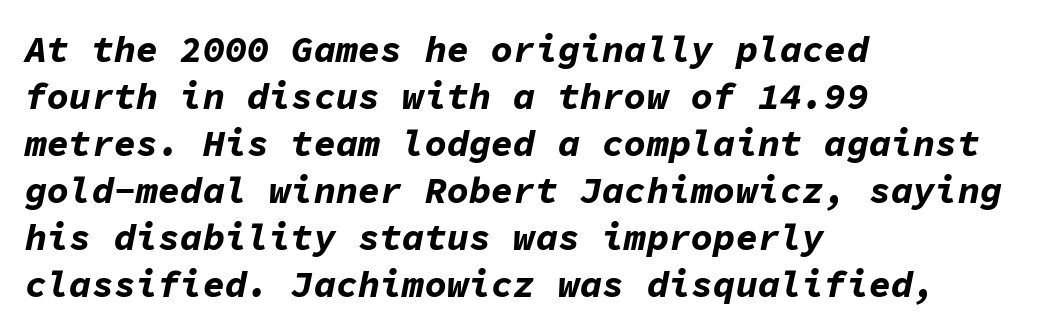
Observe the ordinary spacing: letters are neighbours, not strangers. Its strokes are broad and dark, the hallmark of bold type. Rendered with sloped, italic letterforms. A clean baseline with only descenders dipping below it. The paragraph shown leans on its left margin. Is this a fixed-width face? Yes — each glyph sits in an identical cell.
